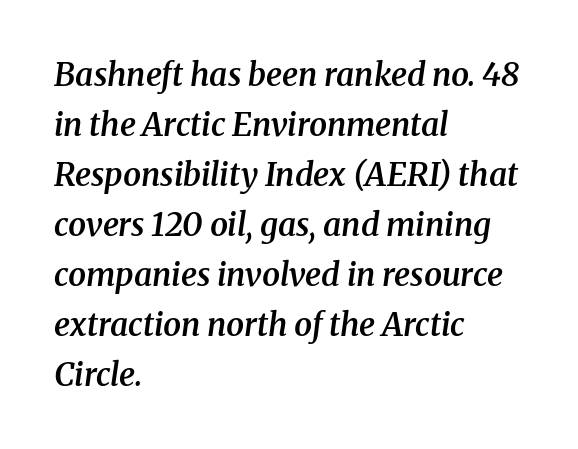
{"serif": "yes", "italic": "yes", "lean": "right", "slant_degrees": 8, "bold": "semi", "weight": "semibold", "width": "normal", "stroke_contrast": "medium", "x_height": "medium", "monospaced": "no", "underline": "no", "align": "left", "line_spacing": "normal", "line_spacing_ratio": 1.56, "letter_spacing": "normal", "letter_spacing_em": 0.0, "glyph_px": 32}
